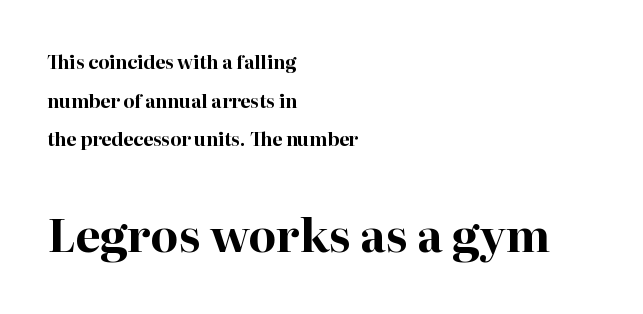
The image shows 45 px bold serif type, upright; set left-aligned, loose line spacing (2.15x), normal letter spacing, not underlined; the second (bottom) block is 2.5x larger; high stroke contrast and a medium x-height.
